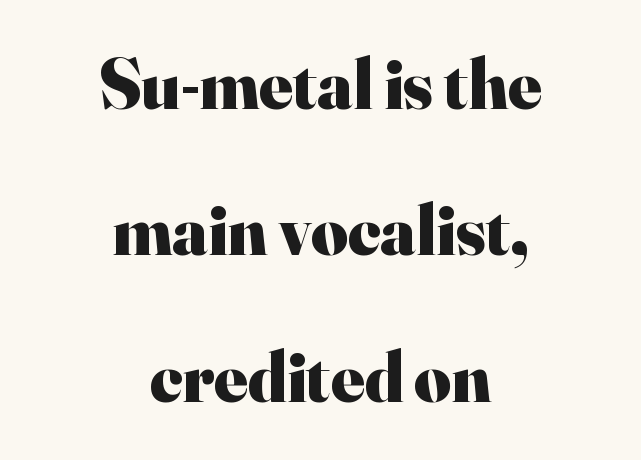
The image shows 71 px heavy serif type, upright; set centered, loose line spacing (2.06x), normal letter spacing, not underlined; high stroke contrast and a small x-height.
